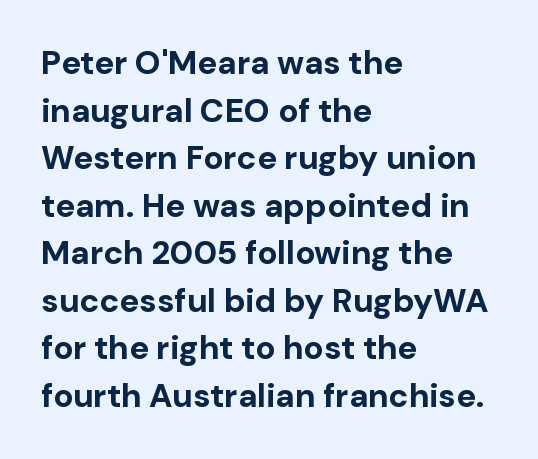
The image shows 33 px bold sans-serif type, upright; set left-aligned, normal line spacing (1.44x), normal letter spacing, not underlined; low stroke contrast and a medium x-height.
